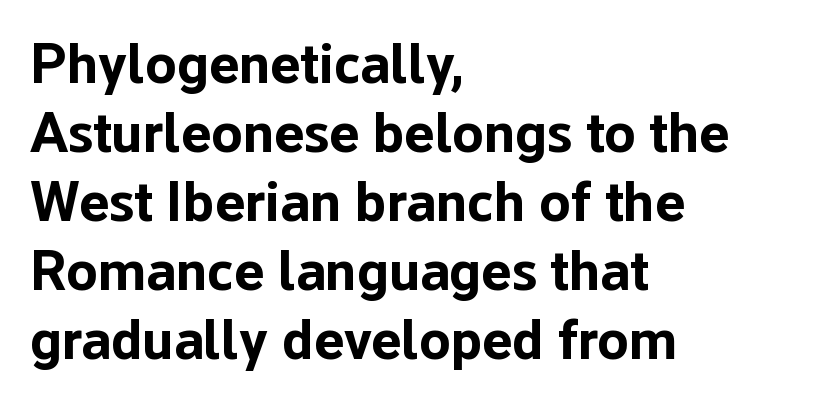
Q: Is the text bold? A: Yes.
Q: Is the text italic (slanted)? A: No, it is upright.
Q: Is the typeface a serif or a sans-serif typeface? A: Sans-serif.
Q: Is the text underlined? A: No.
Q: How is the paragraph aligned? A: Left-aligned.
Q: Is the spacing between letters normal or unusually wide? A: Normal.
Q: Width (condensed, normal, or wide)? A: Normal.
Q: Stroke contrast? A: Low.
Q: x-height? A: Medium.
Q: Monospaced? A: No.
